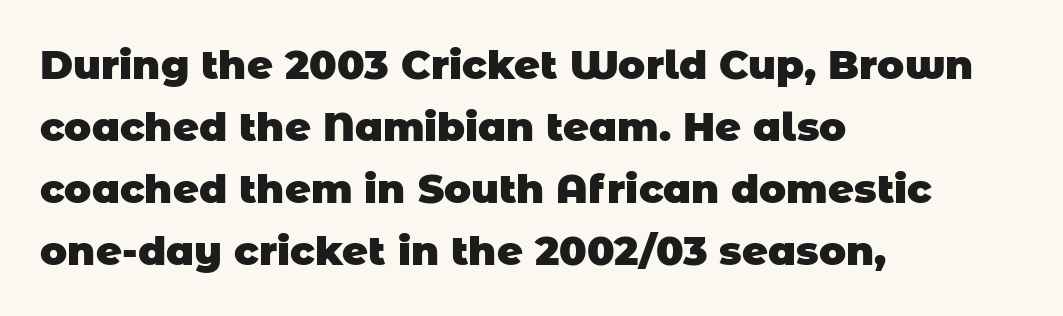
The image shows 40 px heavy sans-serif type; set left-aligned, normal line spacing (1.55x), normal letter spacing, not underlined; low stroke contrast and a large x-height.
